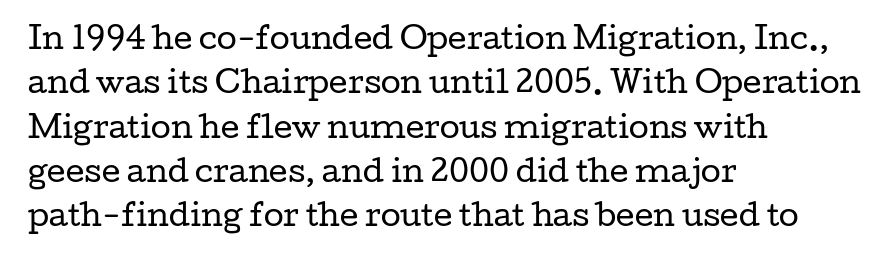
The image shows 29 px regular-weight, wide serif type, upright; set left-aligned, normal line spacing (1.53x), normal letter spacing, not underlined; low stroke contrast and a medium x-height.
